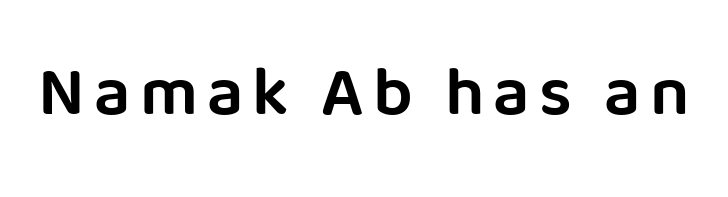
Looks like regular typesetting: each glyph gets only the width it needs. Serif or sans? Sans — the stroke terminals are bare. The passage shown is semibold, sitting just below true bold. Ordinary non-slanted type is in use.
